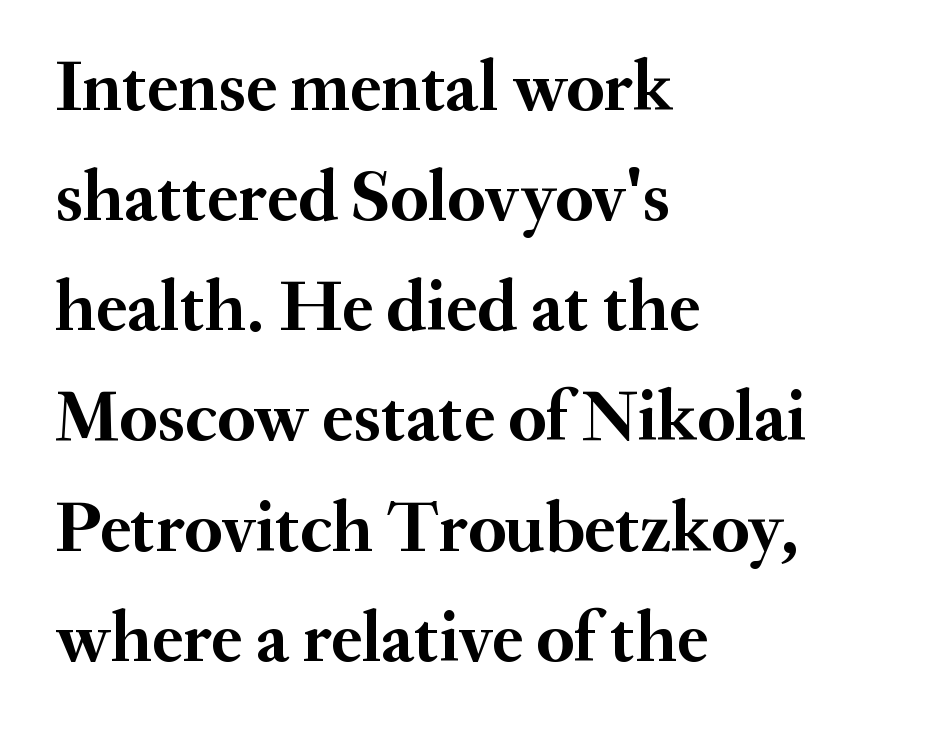
{"serif": "yes", "italic": "no", "bold": "yes", "weight": "semibold", "width": "normal", "stroke_contrast": "medium", "x_height": "small", "monospaced": "no", "underline": "no", "align": "left", "line_spacing": "normal", "line_spacing_ratio": 1.53, "letter_spacing": "normal", "letter_spacing_em": 0.0, "glyph_px": 72}
